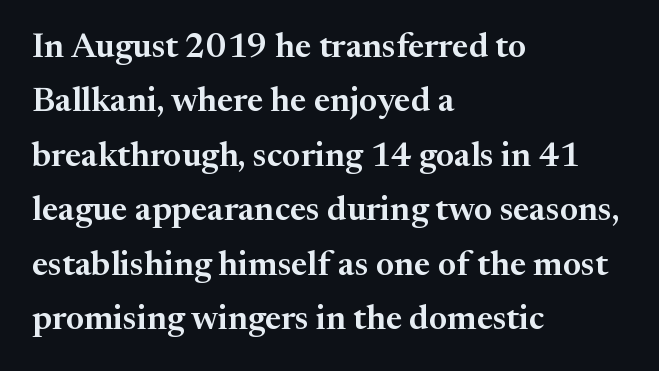
{"serif": "yes", "italic": "no", "width": "normal", "stroke_contrast": "medium", "x_height": "medium", "monospaced": "no", "underline": "no", "align": "left", "line_spacing": "normal", "line_spacing_ratio": 1.6, "letter_spacing": "normal", "letter_spacing_em": 0.0, "glyph_px": 34}
